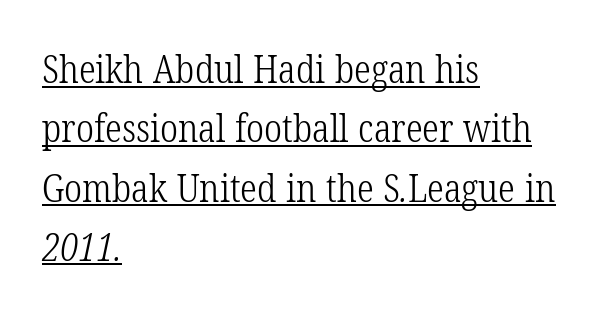
The image shows 38 px light, condensed serif type; set left-aligned, normal line spacing (1.56x), normal letter spacing, underlined; low stroke contrast and a medium x-height.
